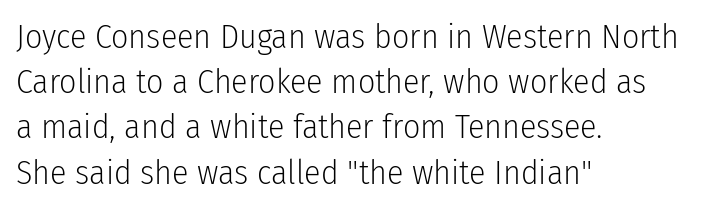
Q: Is the text bold? A: No.
Q: Is the text italic (slanted)? A: No, it is upright.
Q: Is the typeface a serif or a sans-serif typeface? A: Sans-serif.
Q: Is the text underlined? A: No.
Q: How is the paragraph aligned? A: Left-aligned.
Q: Is the spacing between letters normal or unusually wide? A: Normal.
Q: Is the spacing between lines tight, normal or loose? A: Normal.
Q: Width (condensed, normal, or wide)? A: Condensed.
Q: Stroke contrast? A: Low.
Q: x-height? A: Medium.
Q: Monospaced? A: No.
